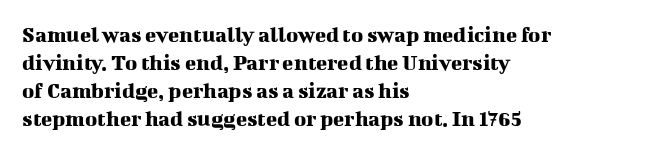
The image shows 23 px text type, upright; set left-aligned, line spacing 1.22x, normal letter spacing, not underlined.
